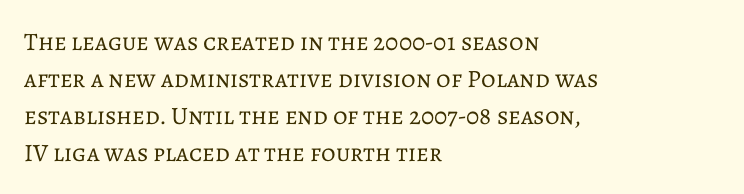
The image shows 25 px text type, upright; set left-aligned, normal line spacing (1.48x), normal letter spacing, not underlined.
